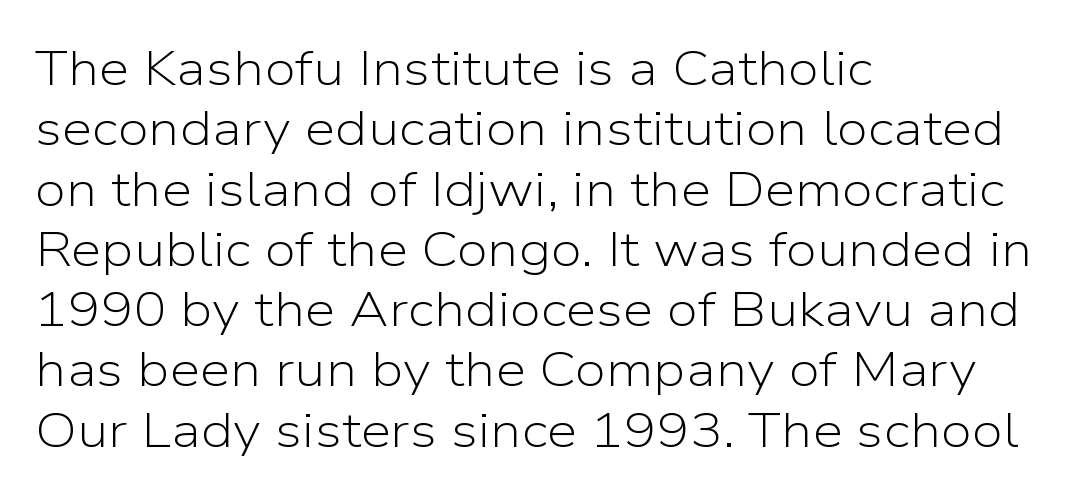
{"serif": "no", "italic": "no", "bold": "no", "weight": "light", "width": "normal", "stroke_contrast": "low", "x_height": "medium", "monospaced": "no", "underline": "no", "align": "left", "line_spacing_ratio": 1.23, "letter_spacing": "normal", "letter_spacing_em": 0.0, "glyph_px": 49}
